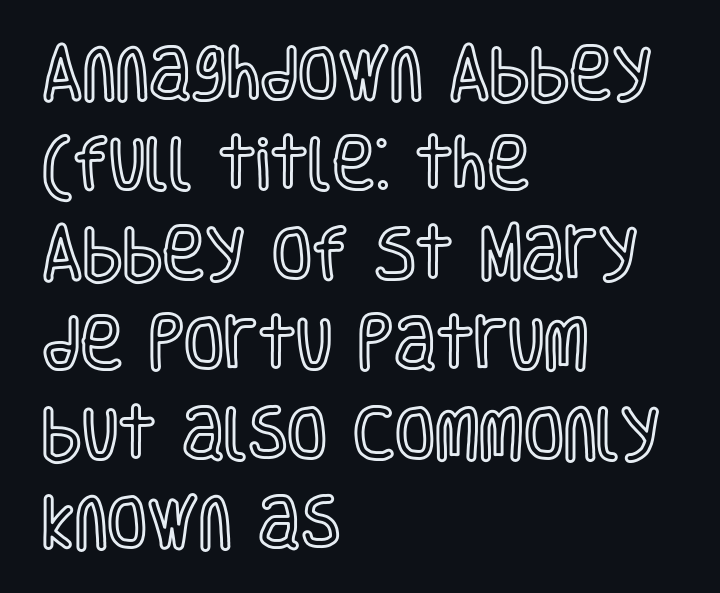
Look at the tracking — it's just the regular setting, nothing added. Evenly set lines give the paragraph a standard silhouette. The passage shown is not underscored anywhere. The rendering anchors every line to the left-hand side. The rendering uses natural spacing where letterforms have individual widths. When letters stand straight like this, we call the style roman or upright.
